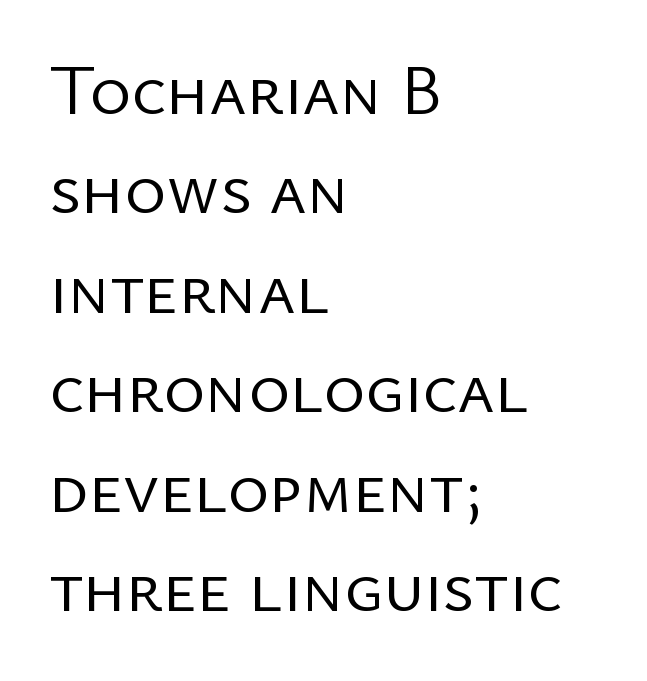
The image shows 71 px regular-weight sans-serif type, upright; set left-aligned, normal line spacing (1.4x), normal letter spacing, not underlined; low stroke contrast and a medium x-height.
